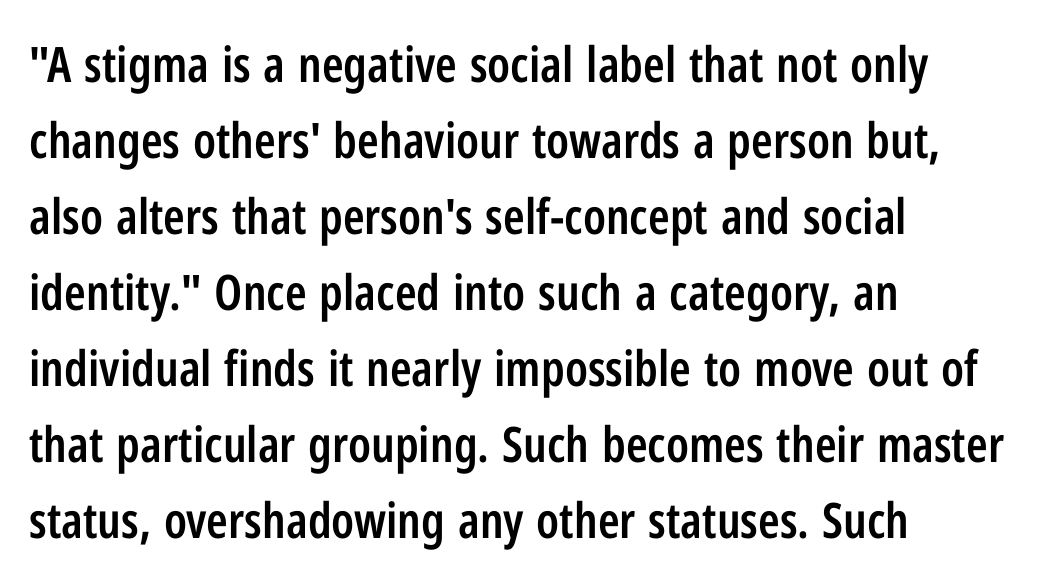
The paragraph shown leans on its left margin. A clean baseline with only descenders dipping below it. This is roman type, the default non-slanted kind. The passage shown is typed in a proportional face where columns would drift. Does the leading feel generous? No, just average. Are there feet on the stems? There aren't — it's a sans.
